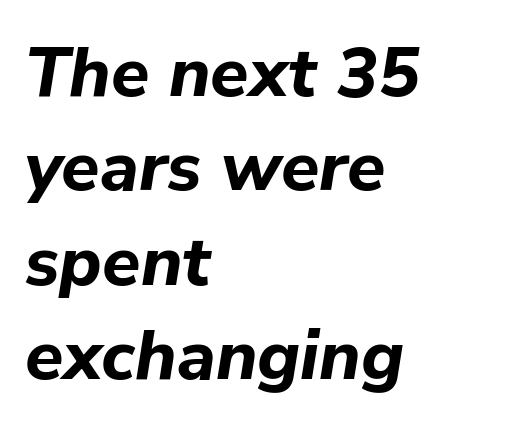
{"italic": "yes", "lean": "right", "slant_degrees": 9, "bold": "yes", "weight": "bold", "width": "normal", "stroke_contrast": "low", "x_height": "medium", "monospaced": "no", "underline": "no", "align": "left", "line_spacing": "normal", "line_spacing_ratio": 1.35, "letter_spacing": "normal", "letter_spacing_em": 0.0, "glyph_px": 70}
